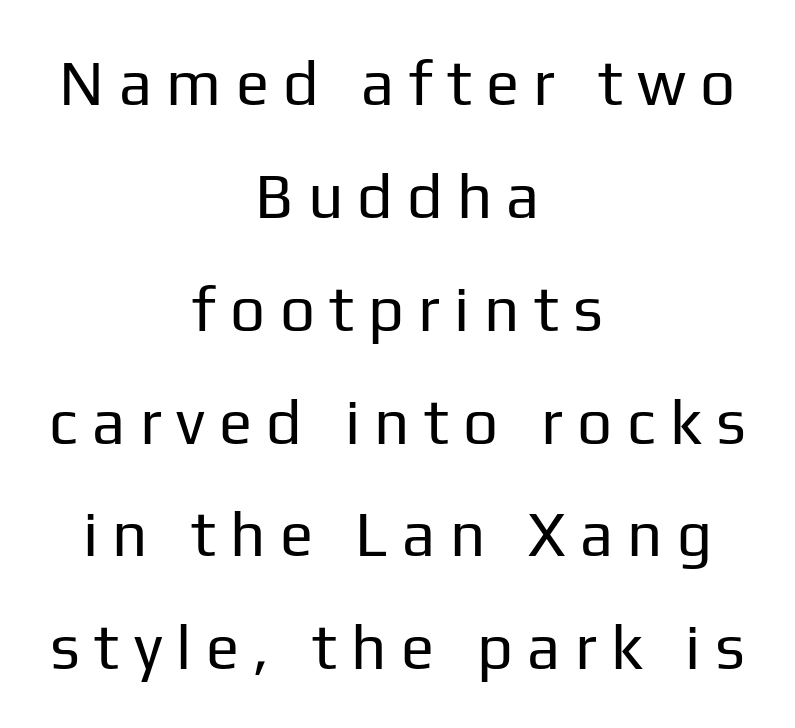
{"serif": "no", "italic": "no", "bold": "no", "weight": "regular", "width": "normal", "stroke_contrast": "low", "x_height": "medium", "monospaced": "no", "underline": "no", "align": "center", "line_spacing_ratio": 1.82, "letter_spacing": "wide", "letter_spacing_em": 0.23, "glyph_px": 62}
